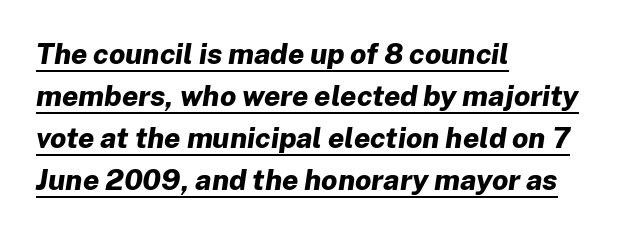
{"italic": "yes", "lean": "right", "slant_degrees": 8, "bold": "yes", "weight": "bold", "width": "normal", "stroke_contrast": "low", "x_height": "medium", "monospaced": "no", "underline": "yes", "align": "left", "line_spacing": "normal", "line_spacing_ratio": 1.45, "letter_spacing": "normal", "letter_spacing_em": 0.0, "glyph_px": 29}
